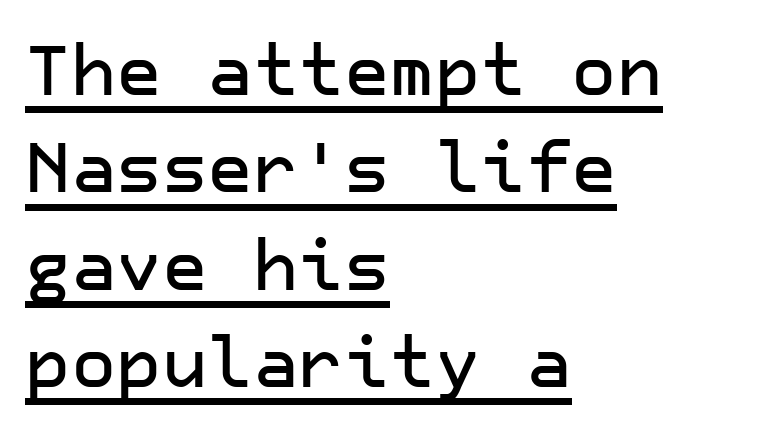
{"serif": "no", "italic": "no", "width": "normal", "stroke_contrast": "low", "x_height": "medium", "underline": "yes", "align": "left", "line_spacing": "normal", "line_spacing_ratio": 1.39, "letter_spacing": "normal", "letter_spacing_em": 0.0, "glyph_px": 70}
